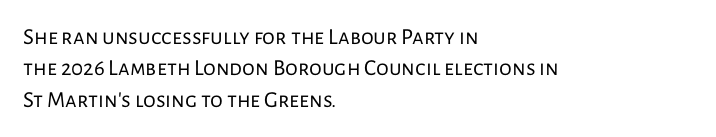
{"italic": "no", "bold": "no", "underline": "no", "align": "left", "line_spacing": "normal", "line_spacing_ratio": 1.36, "letter_spacing": "normal", "letter_spacing_em": 0.0, "glyph_px": 23}
